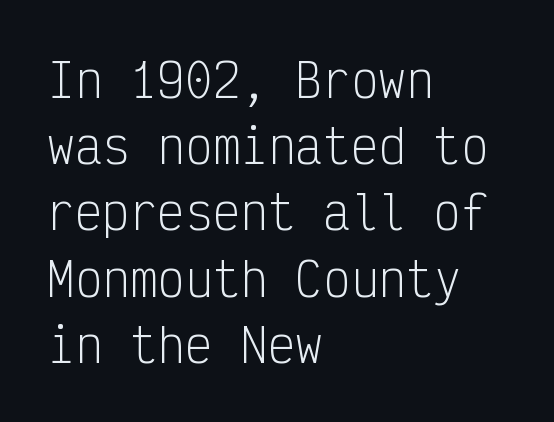
Q: Is the text bold? A: No.
Q: Is the text italic (slanted)? A: No, it is upright.
Q: Is the typeface a serif or a sans-serif typeface? A: Sans-serif.
Q: Is the text underlined? A: No.
Q: How is the paragraph aligned? A: Left-aligned.
Q: Is the spacing between letters normal or unusually wide? A: Normal.
Q: Is the spacing between lines tight, normal or loose? A: Normal.
Q: Width (condensed, normal, or wide)? A: Condensed.
Q: Stroke contrast? A: Low.
Q: x-height? A: Medium.
Q: Monospaced? A: Yes.
